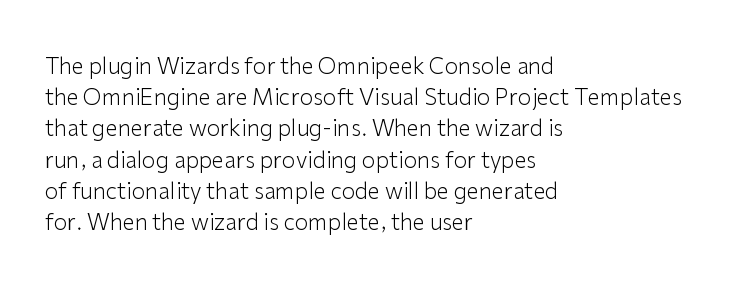
The image shows 22 px text type, upright; set left-aligned, normal line spacing (1.42x), normal letter spacing, not underlined.
